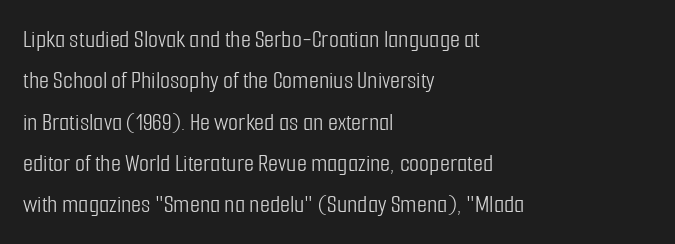
{"italic": "no", "bold": "no", "underline": "no", "align": "left", "line_spacing": "normal", "line_spacing_ratio": 1.59, "letter_spacing": "normal", "letter_spacing_em": 0.0, "glyph_px": 26}
